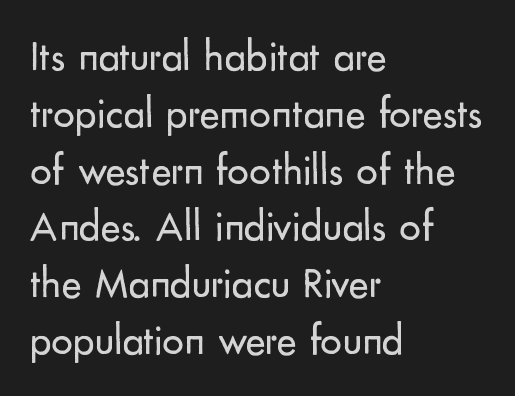
Caption: multi-line text, flush left, ragged right. Nope, no serifs anywhere on these letters. Caption: standard tracking, unaltered. The lettering stays uniformly vertical, giving the passage a roman look. A clean baseline with only descenders dipping below it.
